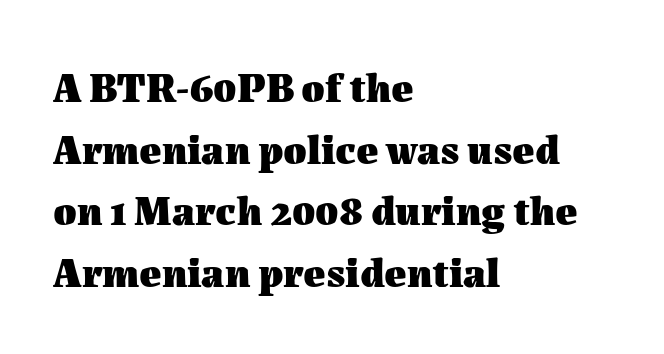
{"italic": "no", "bold": "yes", "weight": "heavy", "width": "normal", "stroke_contrast": "medium", "x_height": "medium", "monospaced": "no", "underline": "no", "align": "left", "line_spacing": "normal", "line_spacing_ratio": 1.47, "letter_spacing": "normal", "letter_spacing_em": 0.0, "glyph_px": 42}
